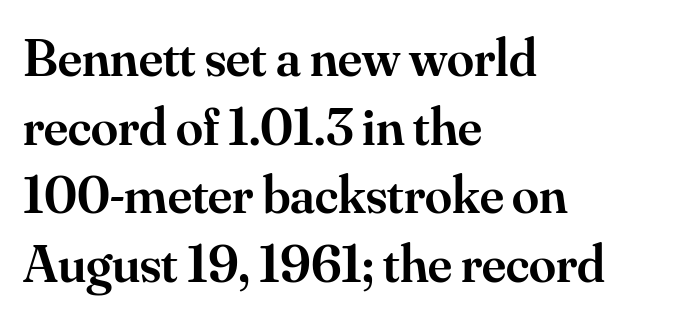
The image shows 54 px semibold serif type, upright; set left-aligned, normal line spacing (1.27x), normal letter spacing, not underlined; medium stroke contrast and a small x-height.
